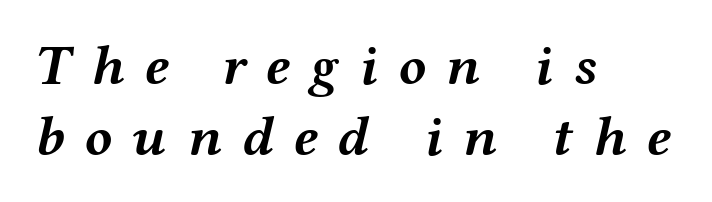
{"italic": "yes", "lean": "right", "slant_degrees": 12, "bold": "yes", "weight": "semibold", "width": "wide", "stroke_contrast": "medium", "x_height": "medium", "monospaced": "no", "underline": "no", "align": "left", "line_spacing": "normal", "line_spacing_ratio": 1.26, "letter_spacing": "wide", "letter_spacing_em": 0.37, "glyph_px": 56}
